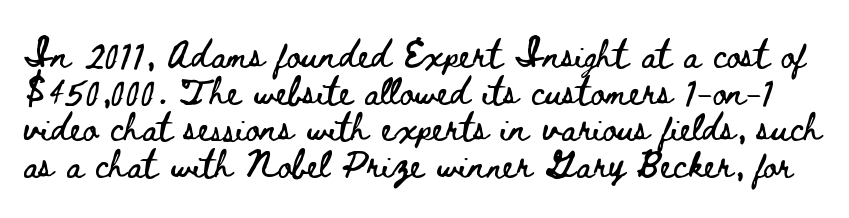
Nobody touched the tracking dial on this one. Rule under the text: the space is simply empty. Rows of type keep a routine distance in the vertical direction.
